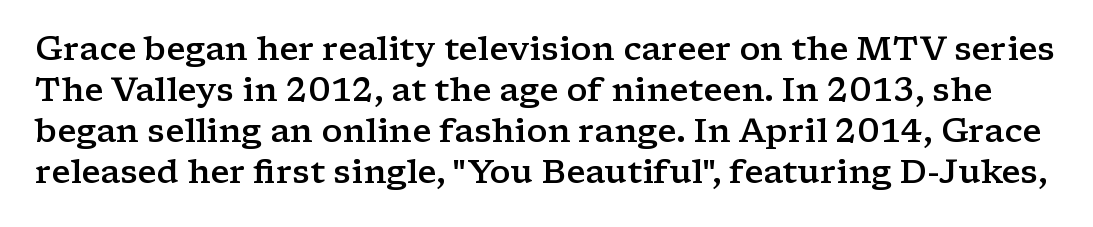
Q: Is the text bold? A: Semi-bold.
Q: Is the text italic (slanted)? A: No, it is upright.
Q: Is the typeface a serif or a sans-serif typeface? A: Serif.
Q: Is the text underlined? A: No.
Q: Is the spacing between letters normal or unusually wide? A: Normal.
Q: Width (condensed, normal, or wide)? A: Wide.
Q: Stroke contrast? A: Low.
Q: x-height? A: Medium.
Q: Monospaced? A: No.
